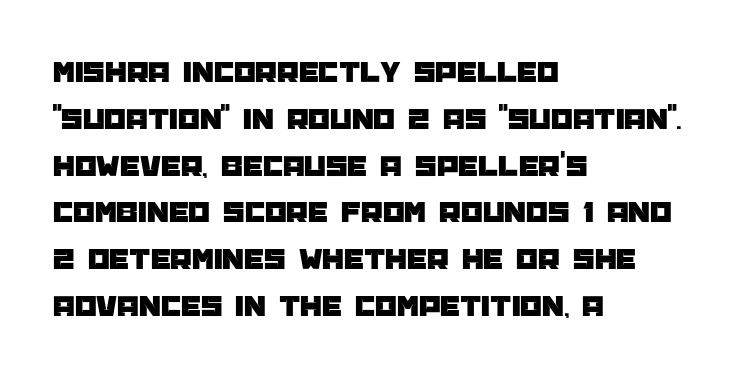
Teacher's note: observe the even left margin — that is flush-left alignment. Observe the absence of serifs on each vertical stroke in this sample. Unlike italic type, these characters show no tilt at all. This rendering leaves character spacing at its baseline value. Each row of text sits above clean, open space. These lines are rendered in a variable-pitch font.
